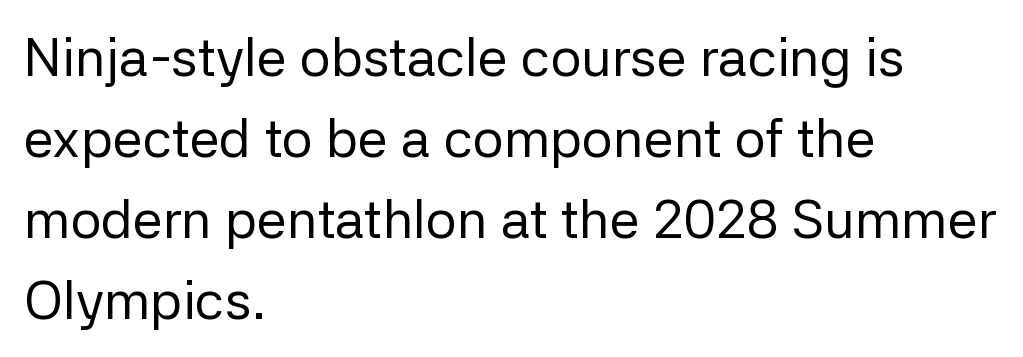
Are there feet on the stems? There aren't — it's a sans. The horizontal fit of the characters is conventional and even. The font sits on the lighter half of the weight spectrum, regular included. The strip under each line holds only bare page. Nope, not italic — everything's standing straight.
